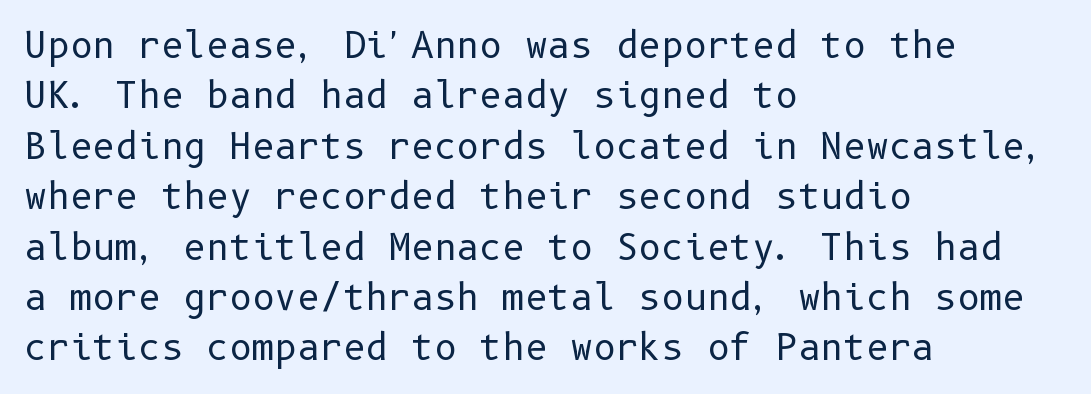
A quiet, ordinary-to-light weight characterises the typeface. The rendering uses a moderate line-height, typical for paragraphs. Tracking here is standard; glyphs follow each other at the usual distance. It's the straight-up-and-down kind of type. Look at the bottom of the vertical strokes: they stop flat, with no serifs. The space directly below the letters is spotless.
